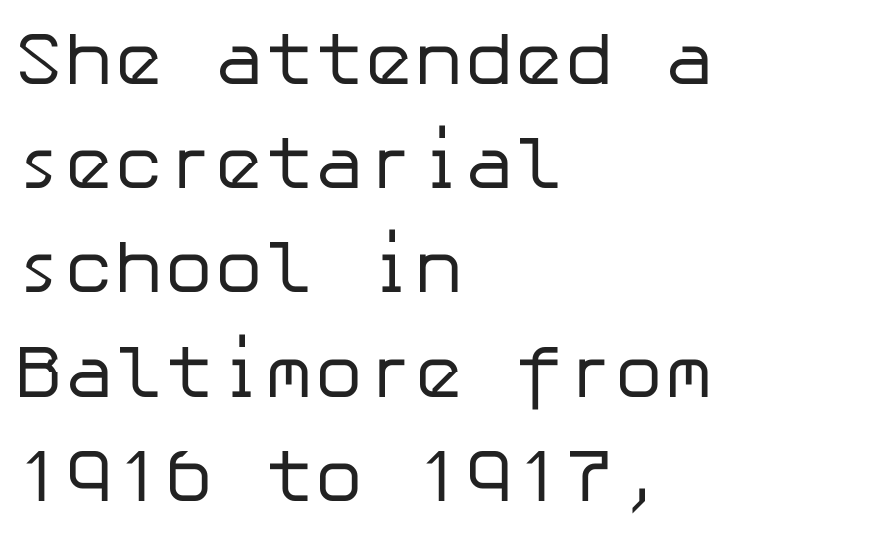
The image shows 75 px regular-weight sans-serif type, upright; set left-aligned, normal line spacing (1.39x), normal letter spacing, not underlined; low stroke contrast and a medium x-height.
